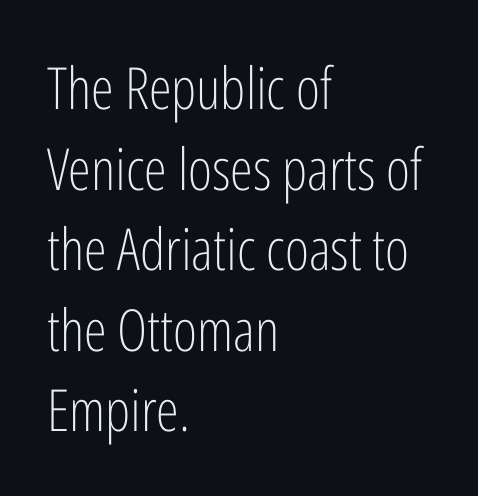
The image shows 58 px light, condensed sans-serif type, upright; set left-aligned, normal line spacing (1.39x), normal letter spacing, not underlined; low stroke contrast and a medium x-height.
